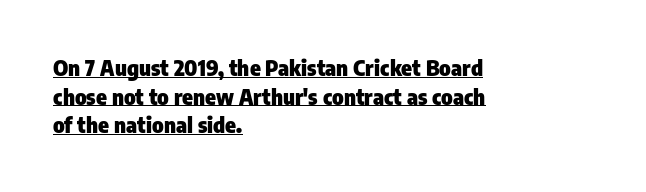
{"italic": "no", "bold": "yes", "underline": "yes", "align": "left", "line_spacing": "normal", "line_spacing_ratio": 1.3, "letter_spacing": "normal", "letter_spacing_em": 0.0, "glyph_px": 22}
